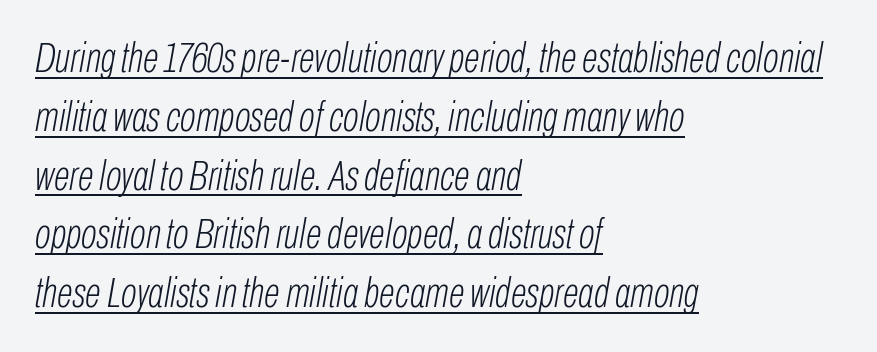
The image shows 42 px light, condensed type, italic (leaning right); set left-aligned, normal line spacing (1.4x), normal letter spacing, underlined; low stroke contrast and a medium x-height.
